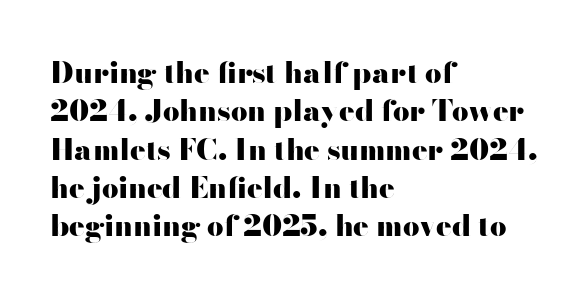
{"serif": "no", "italic": "no", "bold": "yes", "weight": "heavy", "width": "wide", "stroke_contrast": "high", "x_height": "small", "monospaced": "no", "underline": "no", "align": "left", "line_spacing": "normal", "line_spacing_ratio": 1.32, "letter_spacing": "normal", "letter_spacing_em": 0.0, "glyph_px": 29}
